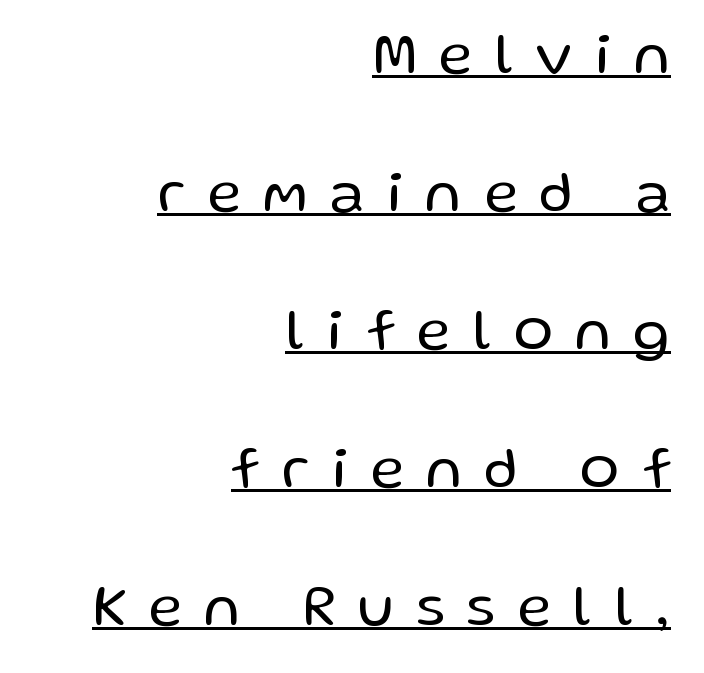
The image shows 58 px regular-weight sans-serif type, upright; set right-aligned, loose line spacing (2.38x), unusually wide letter spacing (+0.4 em), underlined; low stroke contrast and a medium x-height.
